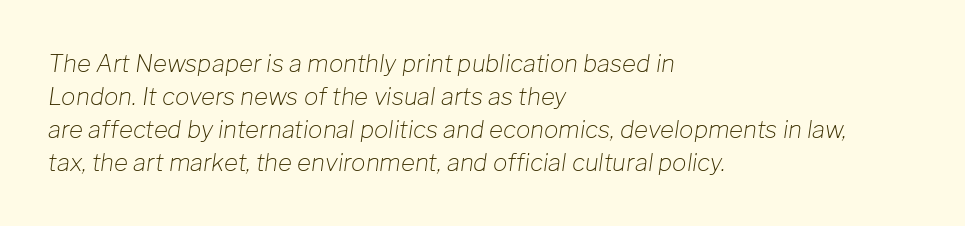
Q: Is the text bold? A: No.
Q: Is the text italic (slanted)? A: Yes, it leans right by about 8 degrees.
Q: Is the text underlined? A: No.
Q: How is the paragraph aligned? A: Left-aligned.
Q: Is the spacing between letters normal or unusually wide? A: Normal.
Q: Is the spacing between lines tight, normal or loose? A: Normal.
